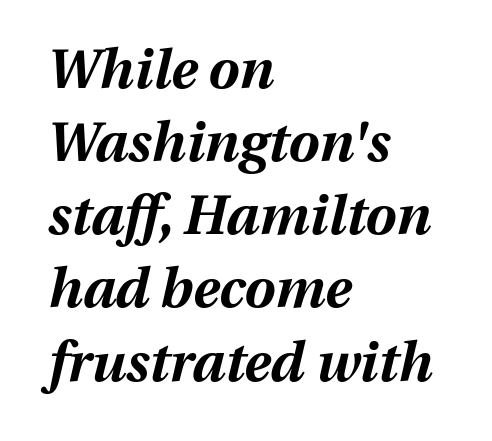
Q: Is the text bold? A: Yes.
Q: Is the text italic (slanted)? A: Yes, it leans right by about 13 degrees.
Q: Is the text underlined? A: No.
Q: How is the paragraph aligned? A: Left-aligned.
Q: Is the spacing between letters normal or unusually wide? A: Normal.
Q: Is the spacing between lines tight, normal or loose? A: Normal.
Q: Width (condensed, normal, or wide)? A: Normal.
Q: Stroke contrast? A: Medium.
Q: x-height? A: Medium.
Q: Monospaced? A: No.
